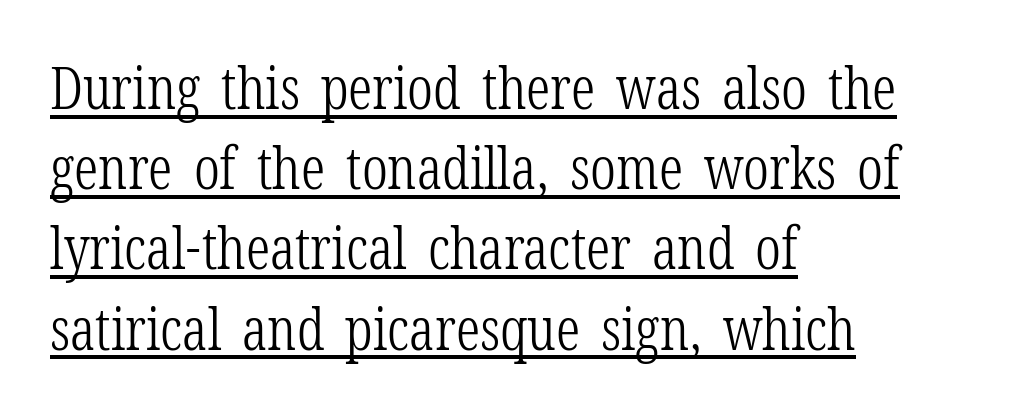
{"serif": "yes", "italic": "no", "bold": "no", "weight": "light", "width": "condensed", "stroke_contrast": "low", "x_height": "medium", "monospaced": "no", "underline": "yes", "align": "left", "line_spacing": "normal", "line_spacing_ratio": 1.36, "letter_spacing": "normal", "letter_spacing_em": 0.0, "glyph_px": 59}
